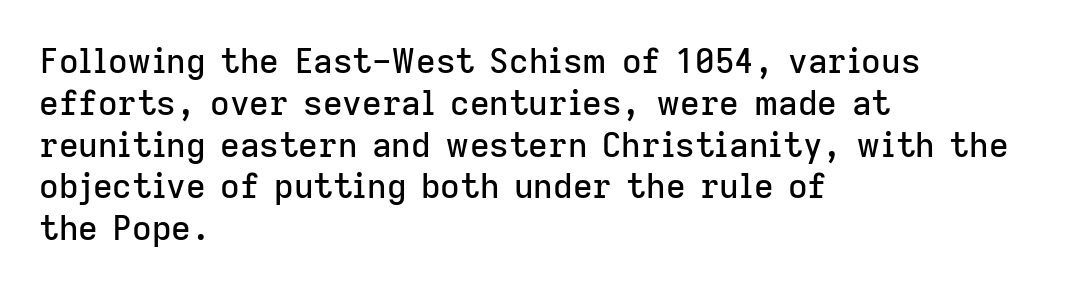
Is this a fixed-width face? No — the glyphs have proportional, varying widths. Serifs: no, the terminals of the letterforms are clean. Inter-character spacing is left at the font's built-in metrics. Designer's note — italics off, roman on.
